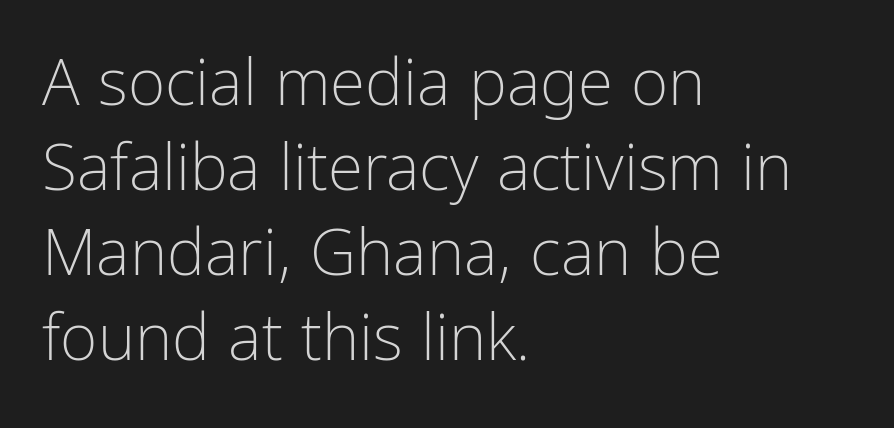
Counters stay open thanks to moderate or lighter strokes. Is there much room between lines? A standard amount, neither cramped nor airy. The passage shown is not underscored anywhere. The letters advance in unequal steps, a hallmark of proportional type. Each line starts at the same left margin while the right side varies. Look at the tracking — it's just the regular setting, nothing added.
